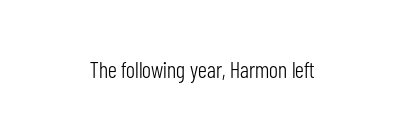
The type is set solid horizontally, with unmodified tracking. Words float on clear page, feet unadorned. A quiet, ordinary-to-light weight characterises the typeface. The type sits square on the baseline with zero lean.
